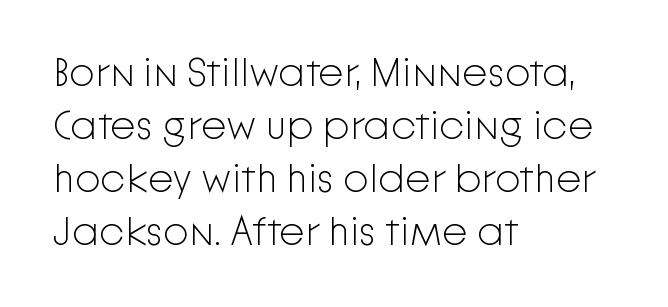
The image shows 41 px light sans-serif type, upright; set left-aligned, normal line spacing (1.29x), normal letter spacing, not underlined; low stroke contrast and a medium x-height.
